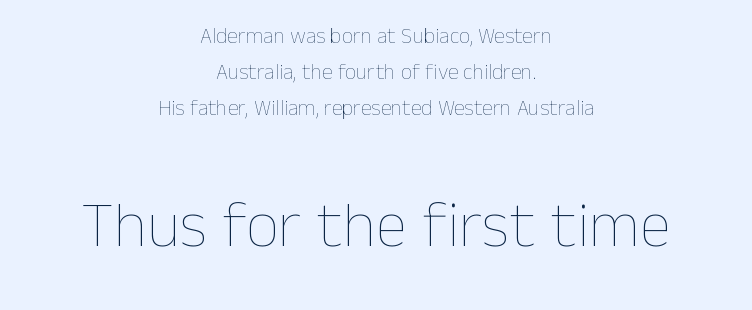
A roman cut, with each character standing at attention. Default kerning and tracking; the words read as compact shapes. These lines stack symmetrically, like a column narrowing and widening about its center. Spacing verdict: proportional, widths tailored to each character. One glance says typical: line gaps are just what's usual. A quiet, ordinary-to-light weight characterises the typeface.
